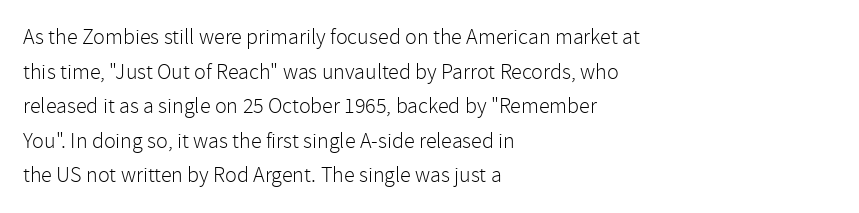
{"italic": "no", "bold": "no", "underline": "no", "align": "left", "line_spacing": "normal", "line_spacing_ratio": 1.57, "letter_spacing": "normal", "letter_spacing_em": 0.0, "glyph_px": 22}
